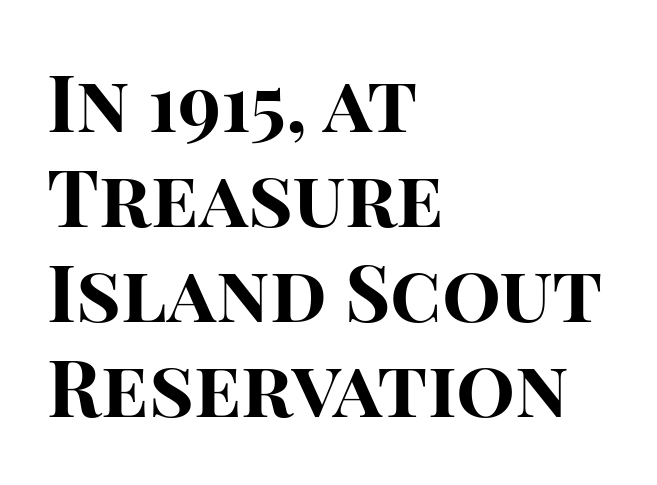
{"serif": "no", "italic": "no", "bold": "yes", "weight": "bold", "width": "normal", "stroke_contrast": "high", "x_height": "large", "monospaced": "no", "underline": "no", "align": "left", "line_spacing_ratio": 1.22, "letter_spacing": "normal", "letter_spacing_em": 0.0, "glyph_px": 78}
